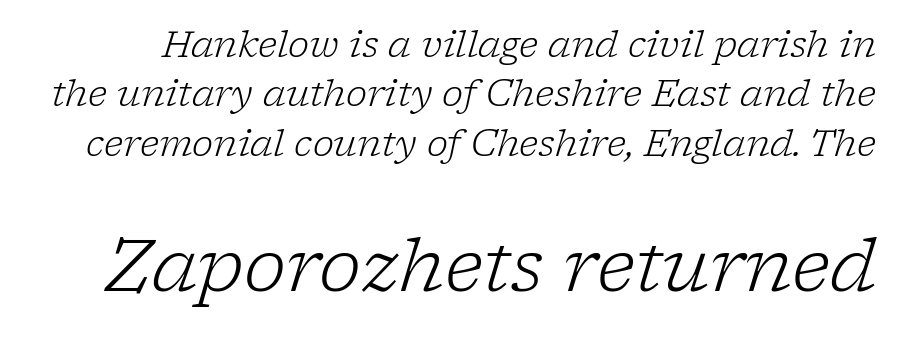
Q: Is the text bold? A: No.
Q: Is the text italic (slanted)? A: Yes, it leans right by about 17 degrees.
Q: Is the typeface a serif or a sans-serif typeface? A: Serif.
Q: Is the text underlined? A: No.
Q: Is the spacing between letters normal or unusually wide? A: Normal.
Q: Is the spacing between lines tight, normal or loose? A: Normal.
Q: Which block of text is set in a larger size, the first (top) or the second (bottom)? A: The second (bottom) one.
Q: Width (condensed, normal, or wide)? A: Normal.
Q: Stroke contrast? A: Low.
Q: x-height? A: Medium.
Q: Monospaced? A: No.
